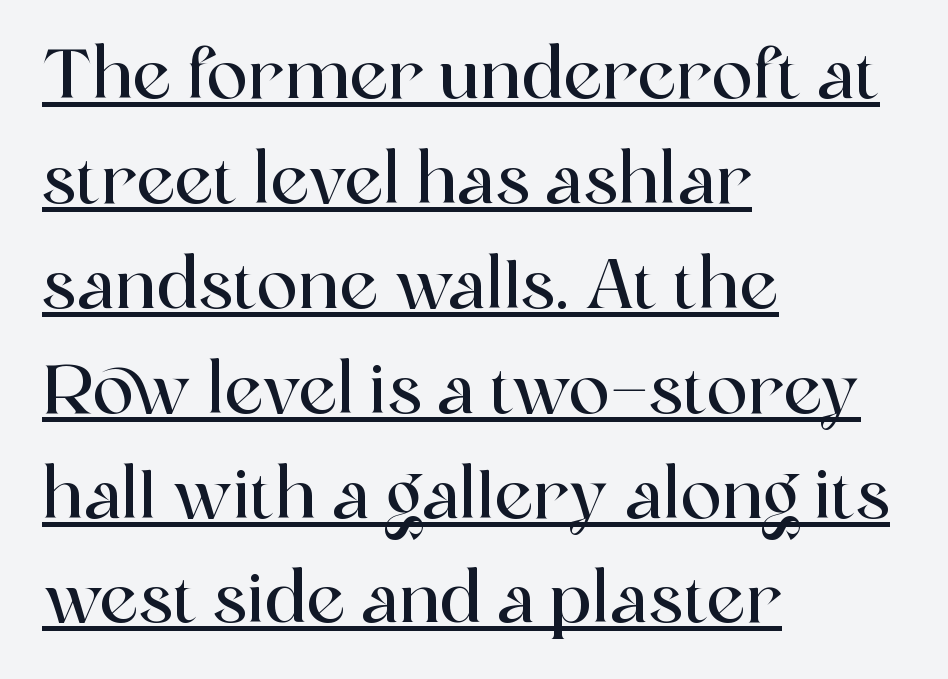
The image shows 69 px serif type, upright; set left-aligned, normal line spacing (1.52x), normal letter spacing, underlined; a medium x-height.
